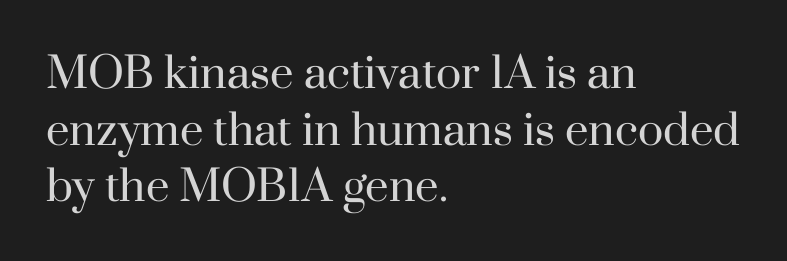
The image shows 42 px regular-weight serif type, upright; set left-aligned, normal line spacing (1.35x), normal letter spacing, not underlined; high stroke contrast and a small x-height.
